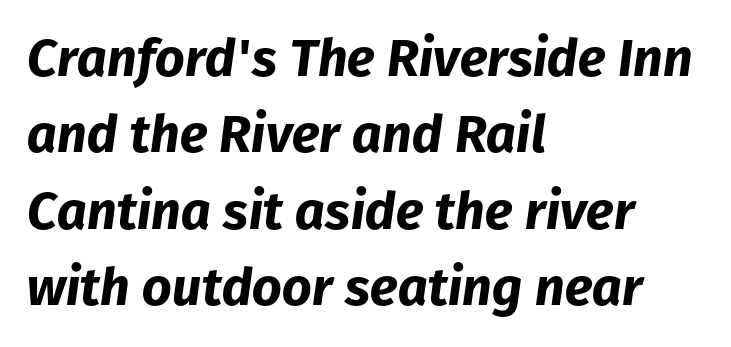
The image shows 52 px bold type, italic (leaning right); set left-aligned, normal line spacing (1.47x), normal letter spacing, not underlined; low stroke contrast and a medium x-height.
